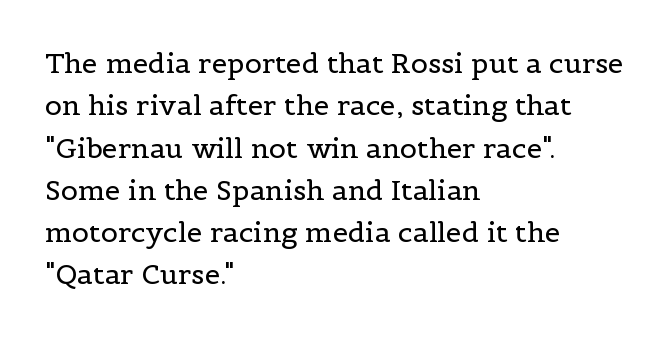
Q: Is the text bold? A: No.
Q: Is the text italic (slanted)? A: No, it is upright.
Q: Is the typeface a serif or a sans-serif typeface? A: Serif.
Q: Is the text underlined? A: No.
Q: How is the paragraph aligned? A: Left-aligned.
Q: Is the spacing between letters normal or unusually wide? A: Normal.
Q: Is the spacing between lines tight, normal or loose? A: Normal.
Q: Width (condensed, normal, or wide)? A: Normal.
Q: x-height? A: Medium.
Q: Monospaced? A: No.
